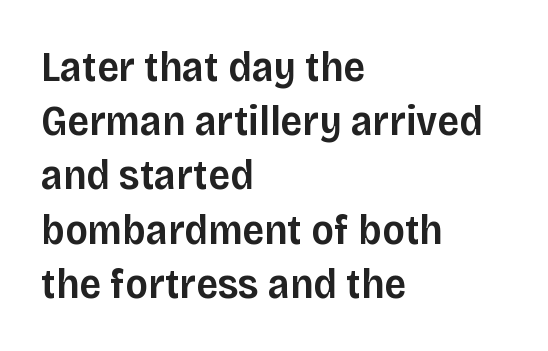
Q: Is the text bold? A: Semi-bold.
Q: Is the text italic (slanted)? A: No, it is upright.
Q: Is the typeface a serif or a sans-serif typeface? A: Sans-serif.
Q: Is the text underlined? A: No.
Q: How is the paragraph aligned? A: Left-aligned.
Q: Is the spacing between letters normal or unusually wide? A: Normal.
Q: Is the spacing between lines tight, normal or loose? A: Normal.
Q: Width (condensed, normal, or wide)? A: Normal.
Q: Stroke contrast? A: Low.
Q: x-height? A: Large.
Q: Monospaced? A: No.
